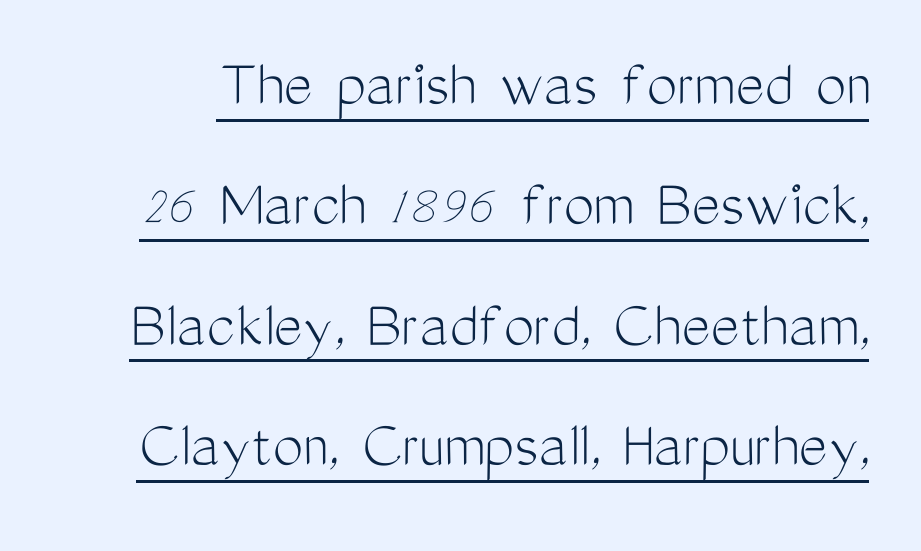
Q: Is the text bold? A: No.
Q: Is the text italic (slanted)? A: No, it is upright.
Q: Is the typeface a serif or a sans-serif typeface? A: Sans-serif.
Q: Is the text underlined? A: Yes.
Q: Is the spacing between letters normal or unusually wide? A: Normal.
Q: Width (condensed, normal, or wide)? A: Condensed.
Q: Stroke contrast? A: Medium.
Q: x-height? A: Medium.
Q: Monospaced? A: No.
